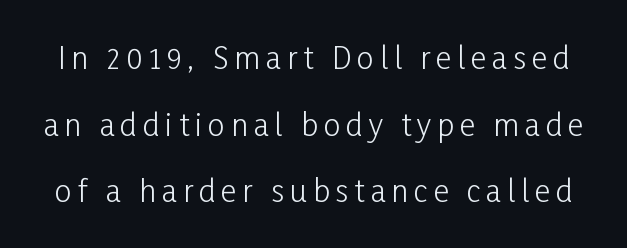
{"serif": "no", "italic": "no", "bold": "no", "weight": "light", "width": "condensed", "stroke_contrast": "low", "x_height": "medium", "monospaced": "no", "underline": "no", "line_spacing": "loose", "line_spacing_ratio": 2.22, "letter_spacing": "wide", "letter_spacing_em": 0.2, "glyph_px": 30}
